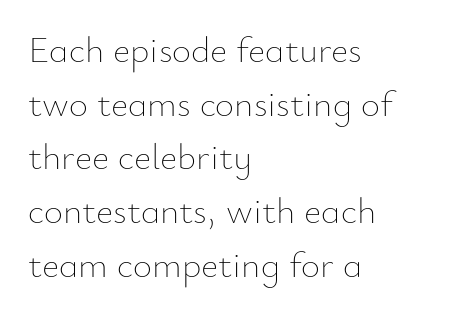
Q: Is the text bold? A: No.
Q: Is the text italic (slanted)? A: No, it is upright.
Q: Is the text underlined? A: No.
Q: How is the paragraph aligned? A: Left-aligned.
Q: Is the spacing between letters normal or unusually wide? A: Normal.
Q: Is the spacing between lines tight, normal or loose? A: Normal.
Q: Width (condensed, normal, or wide)? A: Normal.
Q: Stroke contrast? A: Low.
Q: x-height? A: Small.
Q: Monospaced? A: No.
